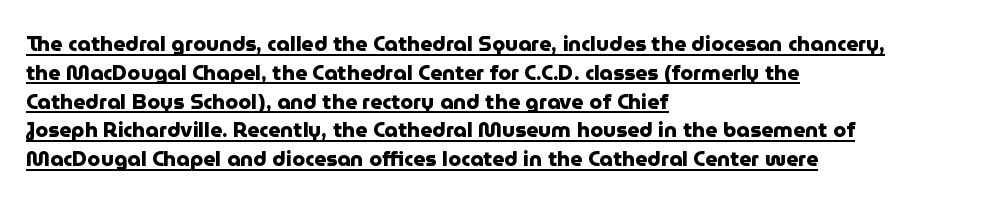
{"italic": "no", "bold": "yes", "underline": "yes", "align": "left", "line_spacing": "normal", "line_spacing_ratio": 1.37, "letter_spacing": "normal", "letter_spacing_em": 0.0, "glyph_px": 21}
